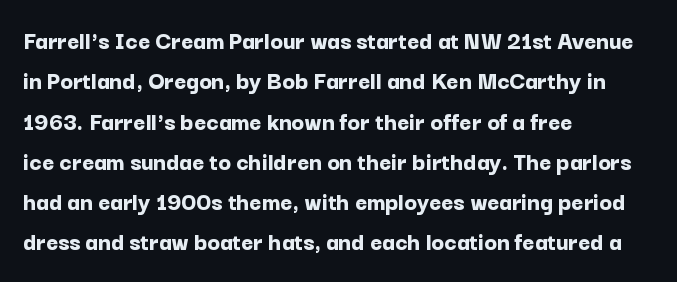
A classic flush-left, rag-right setting is used for this passage. Rows of type keep a routine distance in the vertical direction. Descenders are the only things crossing below the line. The strokes are fattened all the way to bold. Tracking value appears to be zero — textbook default spacing.
